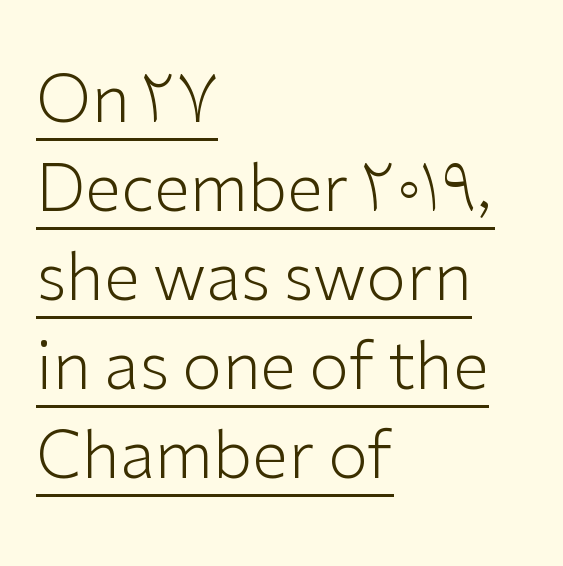
You can see a thin bar hugging the bottom of the glyphs. Honestly, the row spacing looks completely unremarkable. Tracking here is standard; glyphs follow each other at the usual distance. These lines are composed in type without serifs. Line starts are locked; line ends wander.
